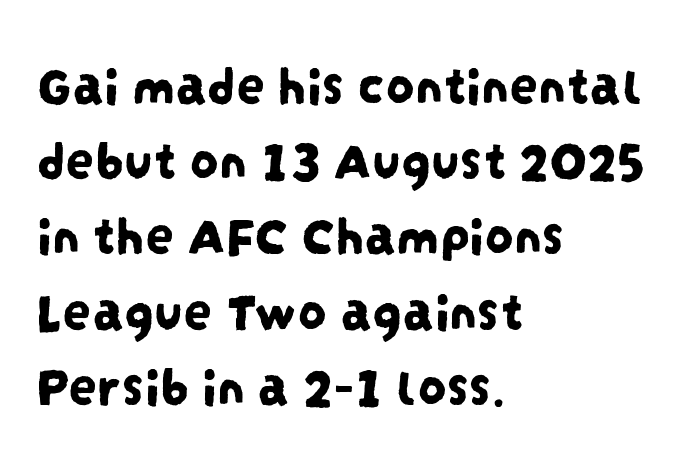
The image shows 57 px condensed sans-serif type; set left-aligned, normal line spacing (1.32x), normal letter spacing, not underlined; low stroke contrast and a large x-height.
